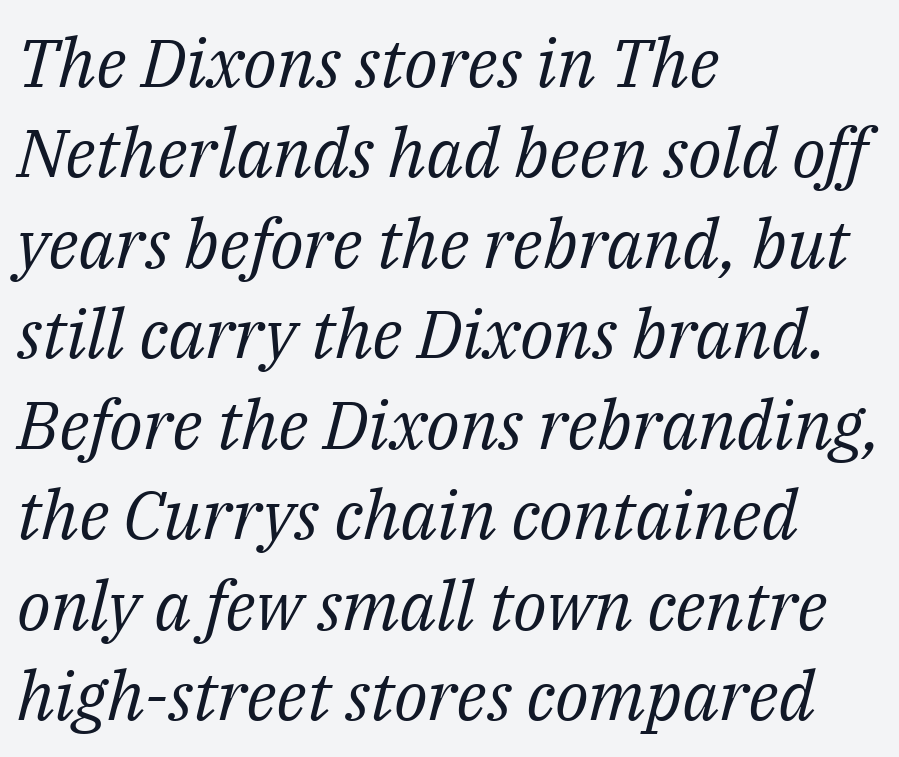
The glyphs are unaccompanied by any horizontal stroke below them. Short and long lines alike share a common starting point at left. Does the lettering tilt? It does — this is italic. Rows of type keep a routine distance in the vertical direction. The text was rendered using a seriffed face with decorative stroke endings.
